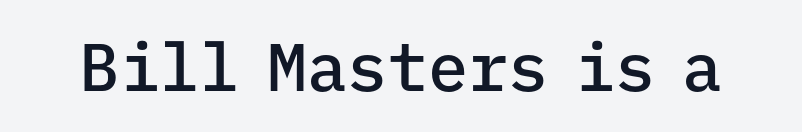
{"serif": "no", "italic": "no", "bold": "semi", "weight": "semibold", "width": "normal", "stroke_contrast": "low", "x_height": "medium", "monospaced": "yes", "underline": "no", "letter_spacing": "normal", "letter_spacing_em": 0.0, "glyph_px": 67}
